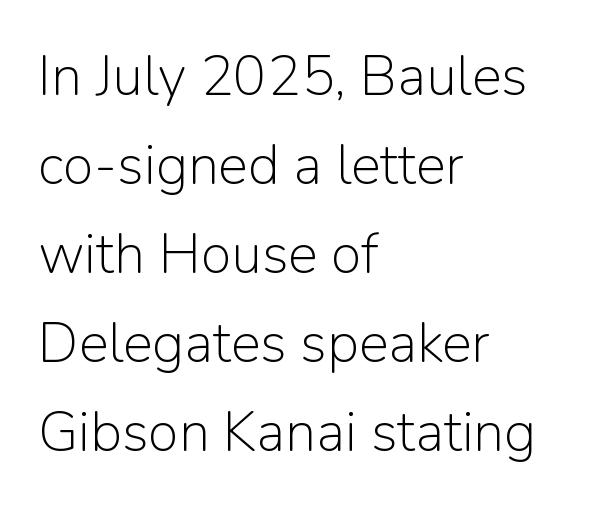
Quick note: interline space is typical. Stems and bowls with no extra thickness — not bold. What kind of face is this? One without serifs — a sans. Glyph-to-glyph distance matches everyday printed text. Horizontally, the lines are justified to the leading edge only. The zone under the glyphs is completely vacant.
